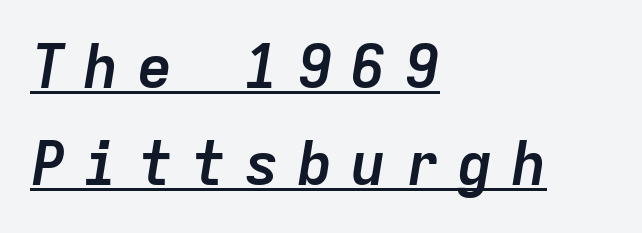
Q: Is the text bold? A: Yes.
Q: Is the text italic (slanted)? A: Yes, it leans right by about 9 degrees.
Q: Is the text underlined? A: Yes.
Q: How is the paragraph aligned? A: Left-aligned.
Q: Is the spacing between letters normal or unusually wide? A: Unusually wide.
Q: Is the spacing between lines tight, normal or loose? A: Normal.
Q: Width (condensed, normal, or wide)? A: Normal.
Q: Stroke contrast? A: Low.
Q: x-height? A: Medium.
Q: Monospaced? A: Yes.
